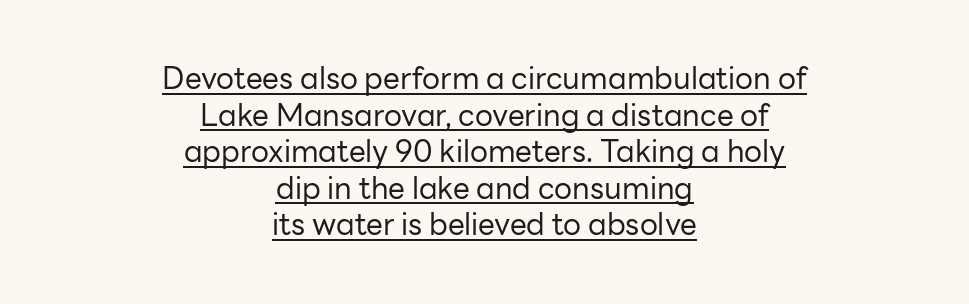
The image shows 30 px regular-weight sans-serif type, upright; set centered, line spacing 1.22x, normal letter spacing, underlined; low stroke contrast and a medium x-height.
